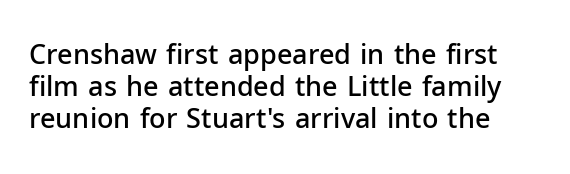
The image shows 27 px text type, upright; set line spacing 1.18x, normal letter spacing, not underlined.
